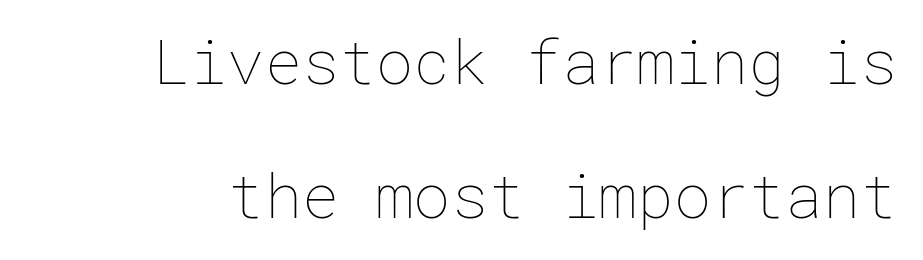
The image shows 62 px thin type, upright; set loose line spacing (2.16x), normal letter spacing, not underlined; low stroke contrast and a medium x-height.
